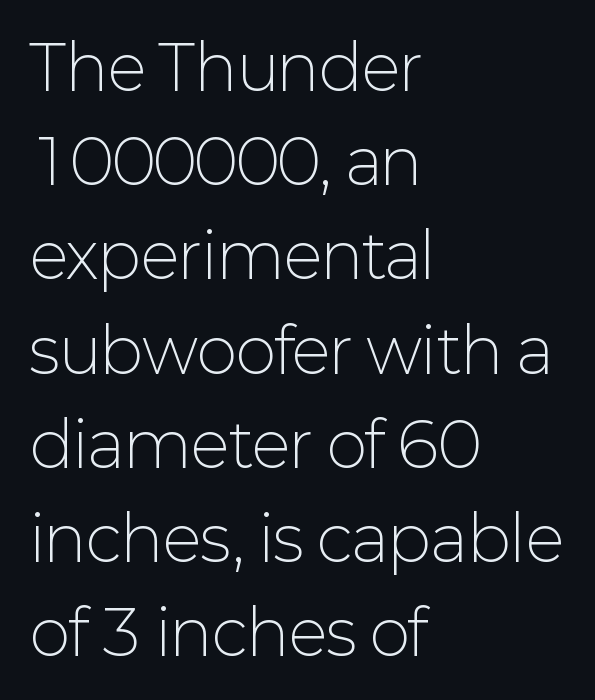
{"serif": "no", "italic": "no", "bold": "no", "weight": "light", "width": "normal", "stroke_contrast": "low", "x_height": "medium", "monospaced": "no", "underline": "no", "align": "left", "line_spacing": "normal", "line_spacing_ratio": 1.52, "letter_spacing": "normal", "letter_spacing_em": 0.0, "glyph_px": 62}
